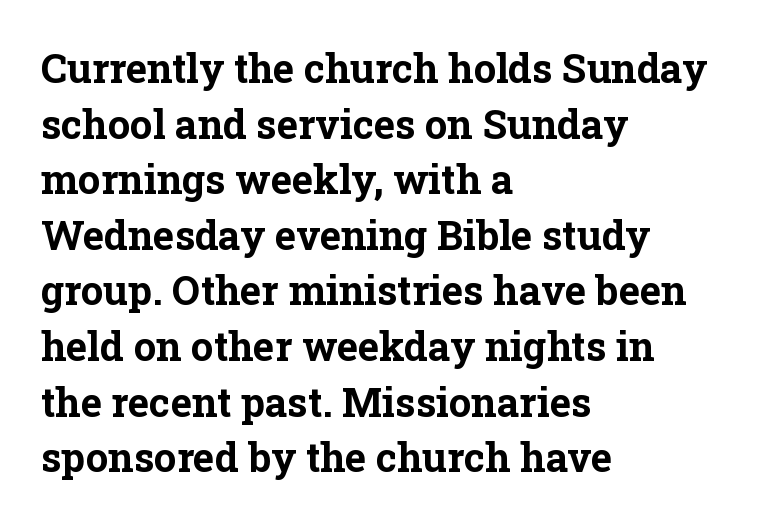
The image shows 40 px bold serif type, upright; set left-aligned, normal line spacing (1.39x), normal letter spacing, not underlined; low stroke contrast and a medium x-height.
